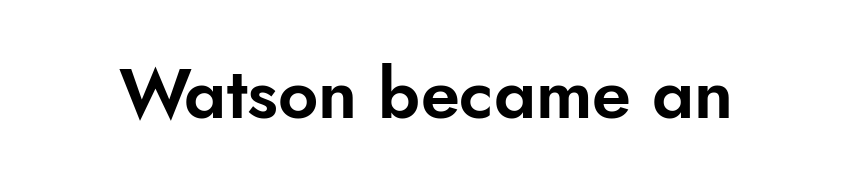
The image shows 70 px sans-serif type, upright; set normal letter spacing, not underlined; low stroke contrast and a small x-height.
